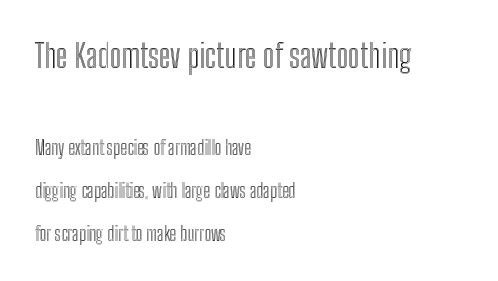
Q: Is the text italic (slanted)? A: No, it is upright.
Q: Is the text underlined? A: No.
Q: How is the paragraph aligned? A: Left-aligned.
Q: Is the spacing between letters normal or unusually wide? A: Normal.
Q: Is the spacing between lines tight, normal or loose? A: Loose.
Q: Which block of text is set in a larger size, the first (top) or the second (bottom)? A: The first (top) one.
Q: Width (condensed, normal, or wide)? A: Condensed.
Q: x-height? A: Medium.
Q: Monospaced? A: No.
